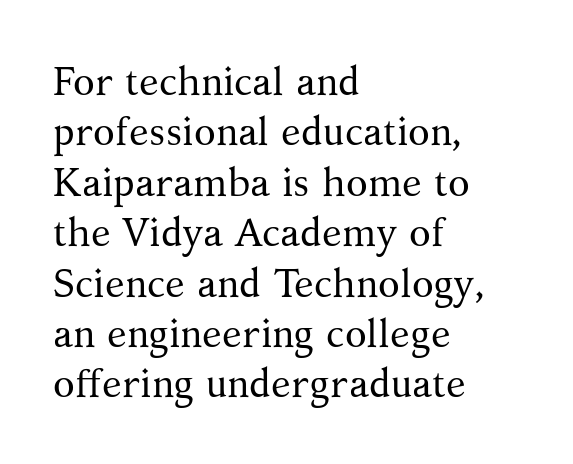
{"serif": "yes", "italic": "no", "bold": "no", "weight": "regular", "width": "normal", "stroke_contrast": "medium", "x_height": "medium", "monospaced": "no", "underline": "no", "align": "left", "line_spacing": "normal", "line_spacing_ratio": 1.26, "letter_spacing": "normal", "letter_spacing_em": 0.0, "glyph_px": 40}
